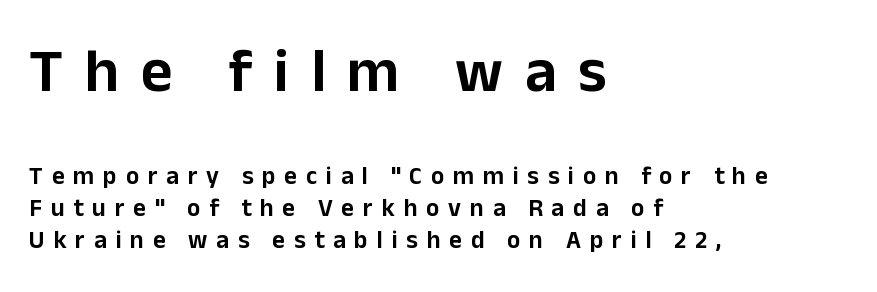
{"serif": "no", "italic": "no", "width": "normal", "stroke_contrast": "low", "x_height": "medium", "monospaced": "no", "underline": "no", "align": "left", "line_spacing": "normal", "line_spacing_ratio": 1.29, "letter_spacing": "wide", "letter_spacing_em": 0.35, "larger_block": "first", "size_ratio": 2.48, "glyph_px": 62}
